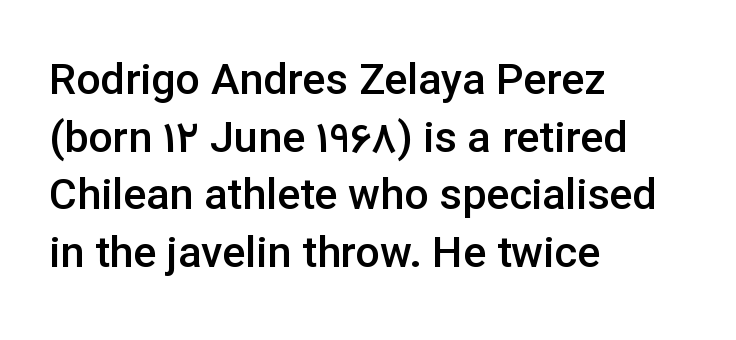
Has an underline been added? It has not. The horizontal fit of the characters is conventional and even. Does the lettering tilt? It doesn't — this is upright. These lines are rendered in a variable-pitch font. Vertical spacing — default.
